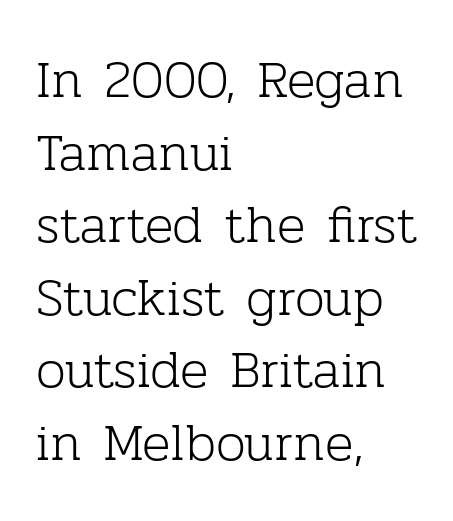
Q: Is the text bold? A: No.
Q: Is the text italic (slanted)? A: No, it is upright.
Q: Is the typeface a serif or a sans-serif typeface? A: Serif.
Q: Is the text underlined? A: No.
Q: How is the paragraph aligned? A: Left-aligned.
Q: Is the spacing between letters normal or unusually wide? A: Normal.
Q: Is the spacing between lines tight, normal or loose? A: Normal.
Q: Width (condensed, normal, or wide)? A: Normal.
Q: Stroke contrast? A: Low.
Q: x-height? A: Medium.
Q: Monospaced? A: No.
